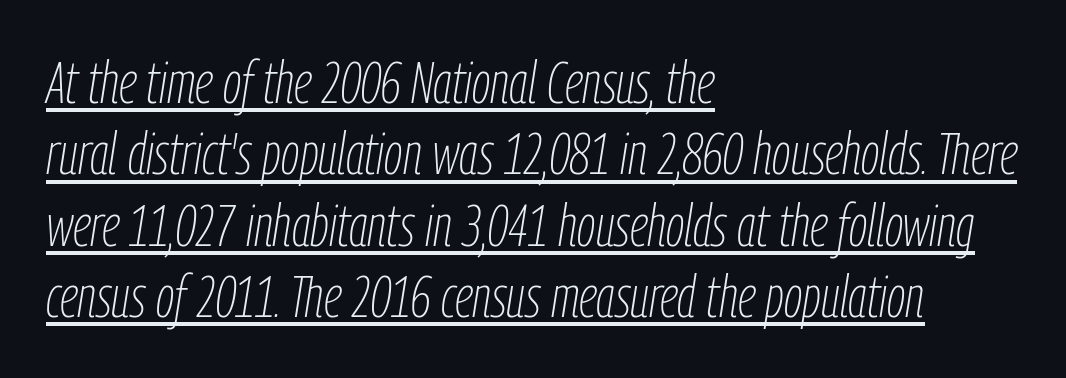
Q: Is the text bold? A: No.
Q: Is the text italic (slanted)? A: Yes, it leans right by about 9 degrees.
Q: Is the text underlined? A: Yes.
Q: How is the paragraph aligned? A: Left-aligned.
Q: Is the spacing between letters normal or unusually wide? A: Normal.
Q: Width (condensed, normal, or wide)? A: Condensed.
Q: Stroke contrast? A: Low.
Q: x-height? A: Medium.
Q: Monospaced? A: No.
